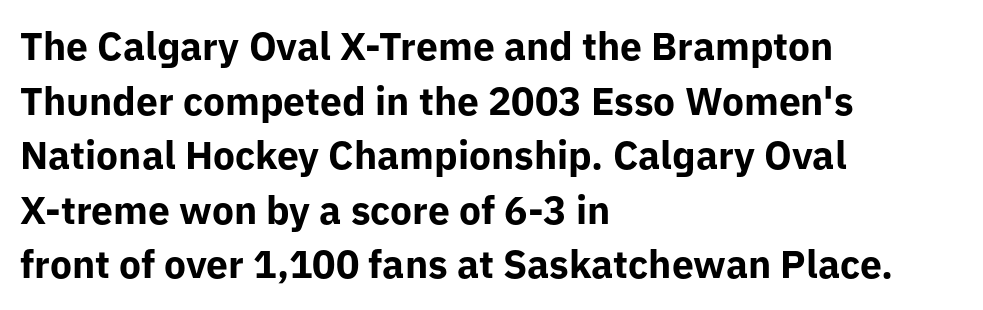
The image shows 39 px bold sans-serif type, upright; set left-aligned, normal line spacing (1.4x), normal letter spacing, not underlined; low stroke contrast and a medium x-height.
